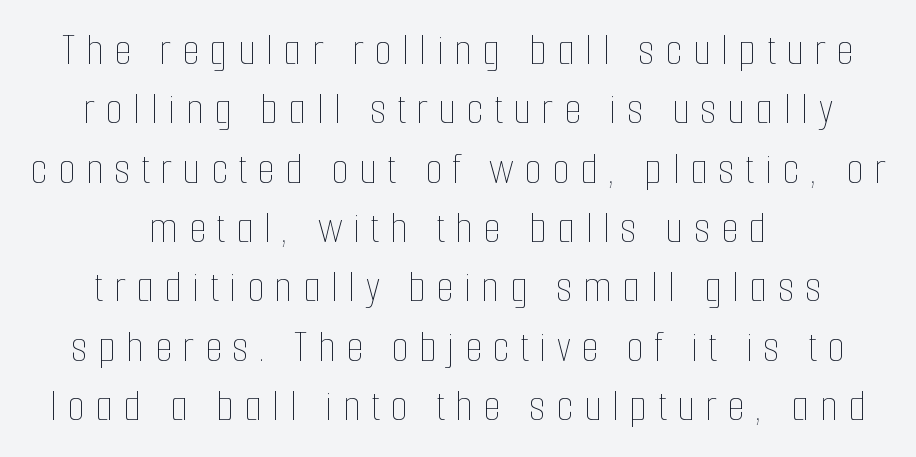
The image shows 46 px thin, condensed type, upright; set centered, normal line spacing (1.29x), unusually wide letter spacing (+0.22 em), not underlined; low stroke contrast and a medium x-height.
